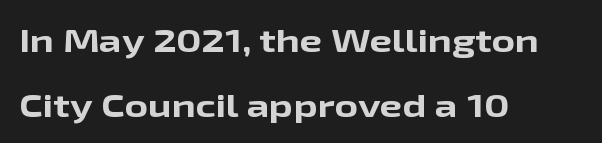
{"serif": "no", "italic": "no", "bold": "yes", "weight": "bold", "width": "wide", "stroke_contrast": "low", "x_height": "medium", "monospaced": "no", "underline": "no", "align": "left", "line_spacing": "loose", "line_spacing_ratio": 2.03, "letter_spacing": "normal", "letter_spacing_em": 0.0, "glyph_px": 32}
